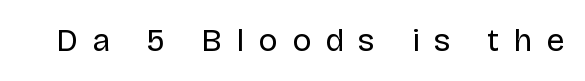
Has an underline been added? It has not. The letters carry no serifs — their stems end cleanly without finishing strokes. Note the varied advance widths — an 'i' is clearly narrower than an 'm'. Summary of weight: not heavy and not bold.
